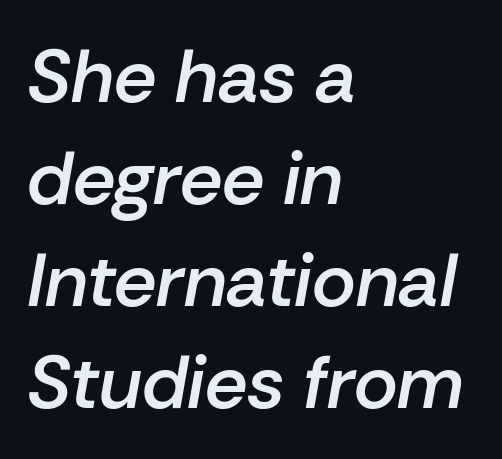
Semibold letterforms, between regular and bold. This sample keeps an unexceptional amount of space between lines. The passage shown leans; its letterforms are oblique. Only glyphs here, with clear space below each row.
